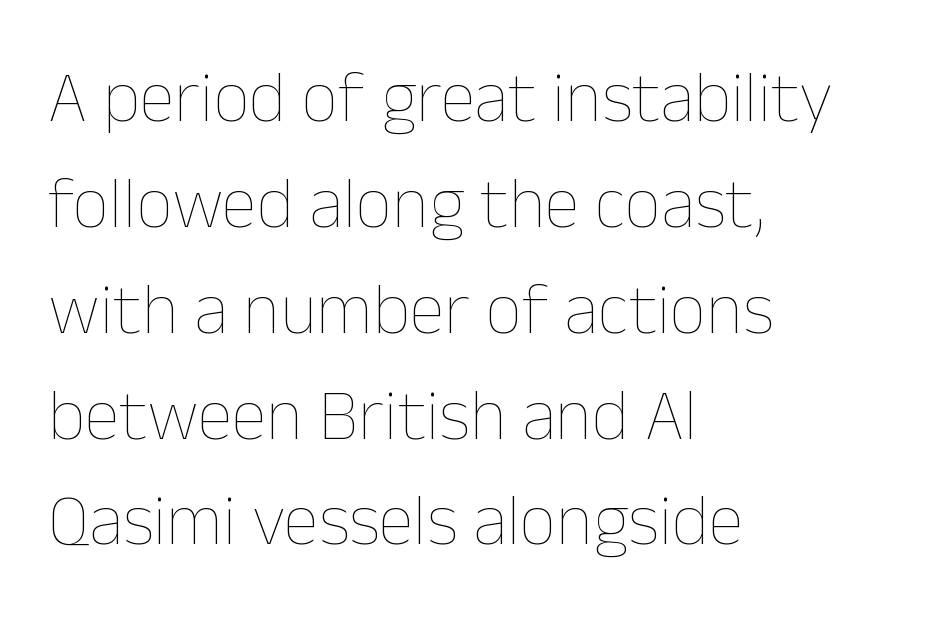
The line-height multiplier appears to be the usual default. Descender tails drop into unmarked territory. Letters have the restrained weight of plain body copy at most. Is the block centered? No — it sits flush against the left margin.
